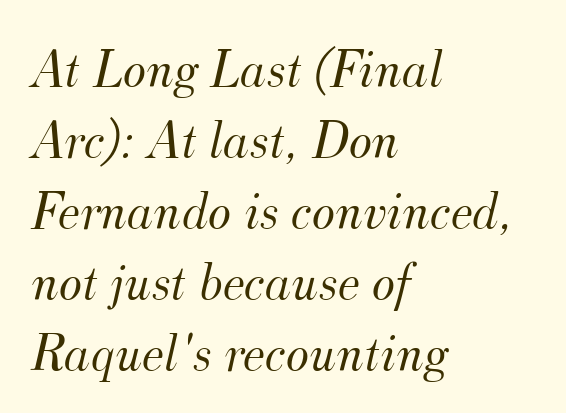
Check where the strokes stop: tiny serifs finish them off. Interline gaps are of average width in this sample. The tracking reads as untouched default to a designer's eye. Is this a heavy cut? Hardly; it is regular or lighter.
